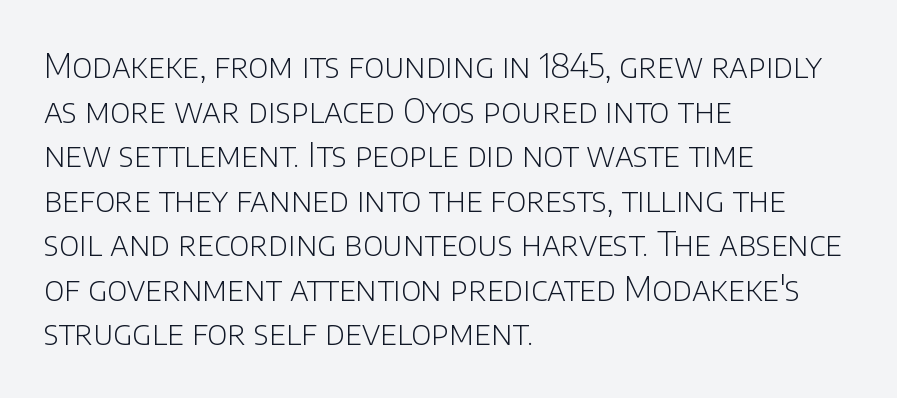
Typeset ragged right — the left edge is the straight one. The lettering holds an erect, upright posture throughout. The typesetting does not lean heavy: it is not bold. Descenders are the only things crossing below the line.
